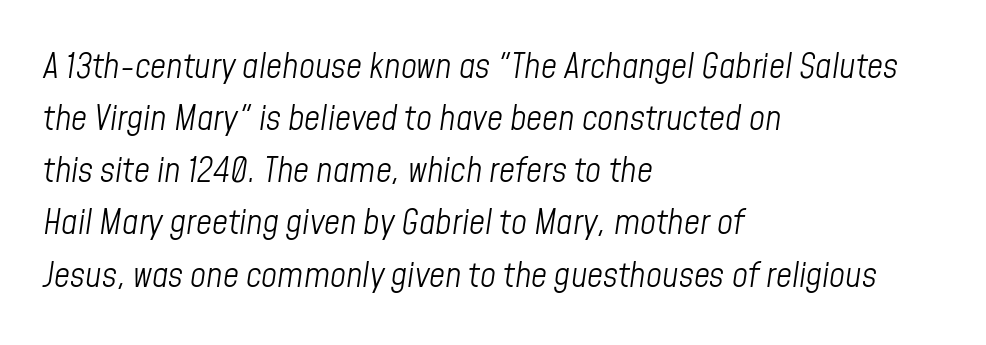
Q: Is the text bold? A: No.
Q: Is the text italic (slanted)? A: Yes, it leans right by about 8 degrees.
Q: Is the text underlined? A: No.
Q: How is the paragraph aligned? A: Left-aligned.
Q: Is the spacing between letters normal or unusually wide? A: Normal.
Q: Is the spacing between lines tight, normal or loose? A: Normal.
Q: Width (condensed, normal, or wide)? A: Condensed.
Q: Stroke contrast? A: Low.
Q: x-height? A: Medium.
Q: Monospaced? A: No.
